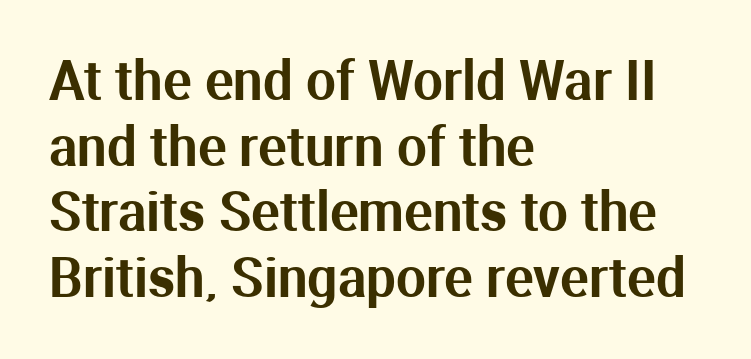
The image shows 53 px sans-serif type, upright; set left-aligned, line spacing 1.24x, normal letter spacing, not underlined; medium stroke contrast and a medium x-height.
